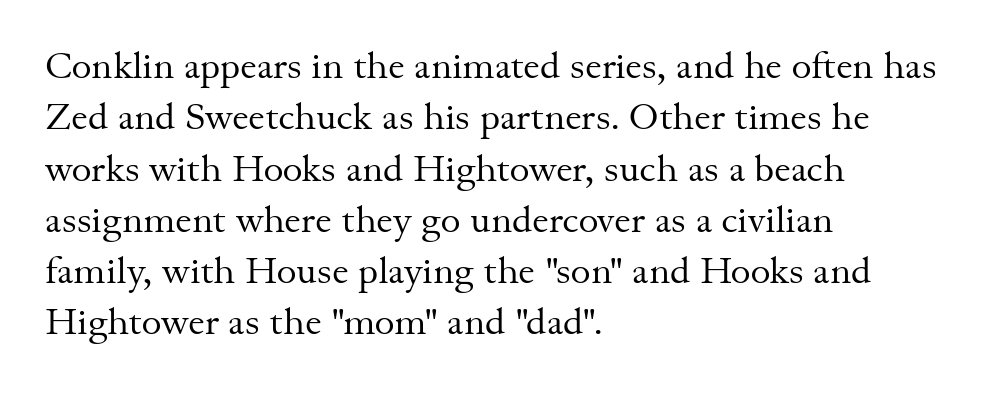
{"serif": "yes", "italic": "no", "bold": "no", "weight": "regular", "width": "normal", "stroke_contrast": "medium", "x_height": "small", "monospaced": "no", "underline": "no", "align": "left", "line_spacing": "normal", "line_spacing_ratio": 1.35, "letter_spacing": "normal", "letter_spacing_em": 0.0, "glyph_px": 38}
